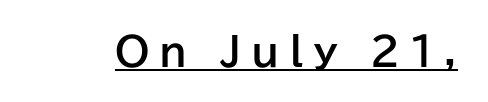
{"serif": "no", "italic": "no", "bold": "yes", "weight": "bold", "width": "normal", "stroke_contrast": "low", "x_height": "medium", "monospaced": "no", "underline": "yes", "letter_spacing": "wide", "letter_spacing_em": 0.25, "glyph_px": 39}
